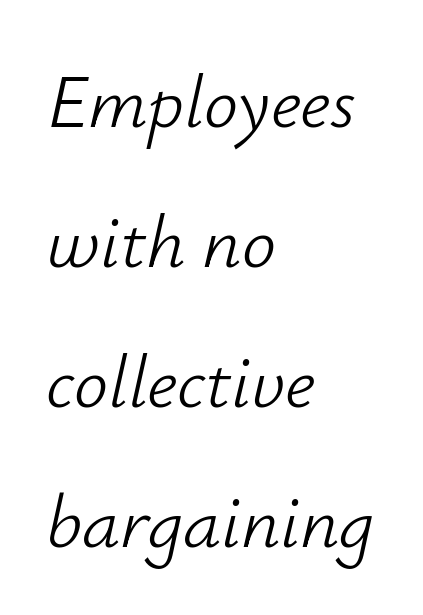
{"italic": "yes", "lean": "right", "slant_degrees": 12, "bold": "no", "weight": "light", "width": "normal", "stroke_contrast": "low", "x_height": "small", "monospaced": "no", "underline": "no", "align": "left", "line_spacing_ratio": 1.84, "letter_spacing": "normal", "letter_spacing_em": 0.0, "glyph_px": 76}
